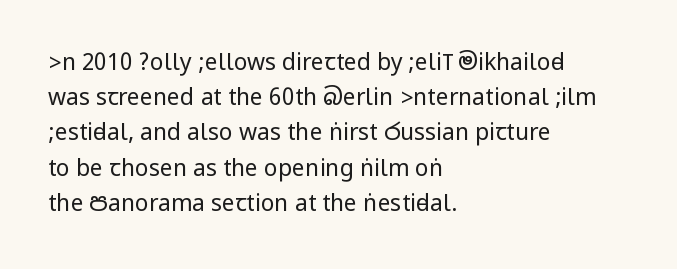
{"italic": "no", "bold": "no", "underline": "no", "align": "left", "line_spacing": "normal", "line_spacing_ratio": 1.53, "letter_spacing": "normal", "letter_spacing_em": 0.0, "glyph_px": 23}
